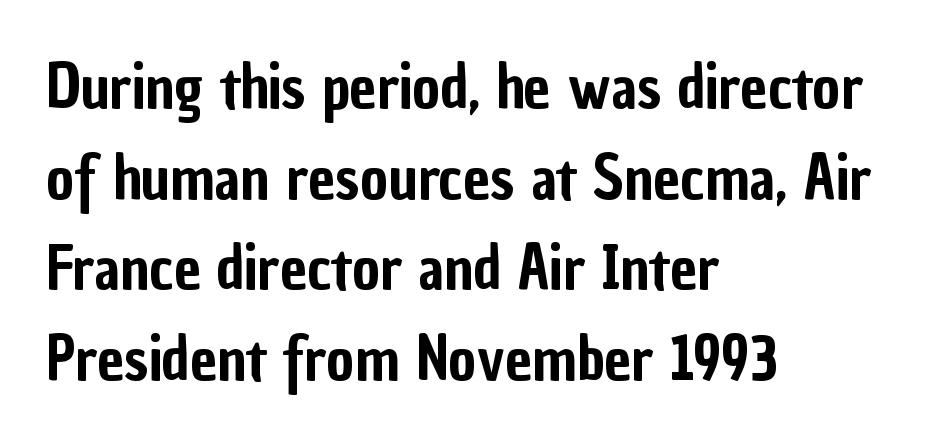
Does the copy run flush right? No — it runs flush left. A normal amount of white space separates one row of letters from the next. In terms of posture, this sample is upright. The area under the type is left untouched.
